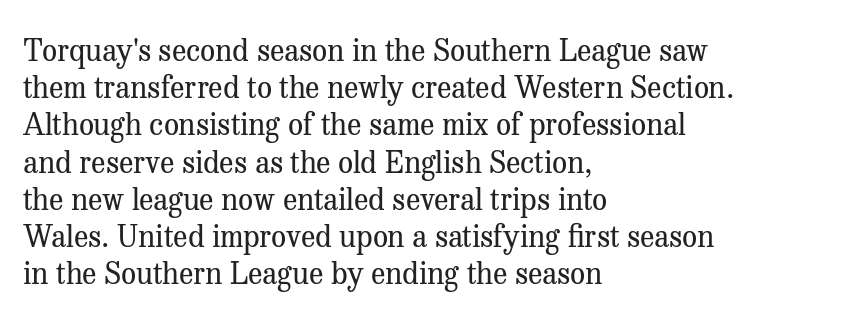
The image shows 30 px regular-weight serif type, upright; set left-aligned, line spacing 1.24x, normal letter spacing, not underlined; medium stroke contrast and a medium x-height.
